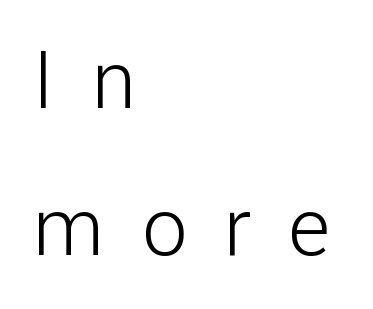
{"serif": "no", "italic": "no", "bold": "no", "weight": "light", "width": "normal", "stroke_contrast": "low", "x_height": "medium", "monospaced": "no", "underline": "no", "align": "left", "line_spacing_ratio": 1.84, "letter_spacing": "wide", "letter_spacing_em": 0.47, "glyph_px": 80}
